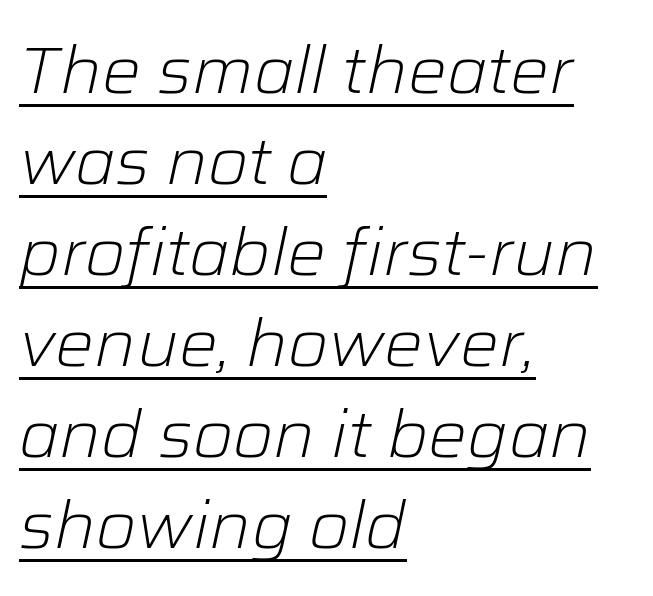
The image shows 65 px light type, italic (leaning right); set left-aligned, normal line spacing (1.4x), normal letter spacing, underlined; low stroke contrast and a medium x-height.
